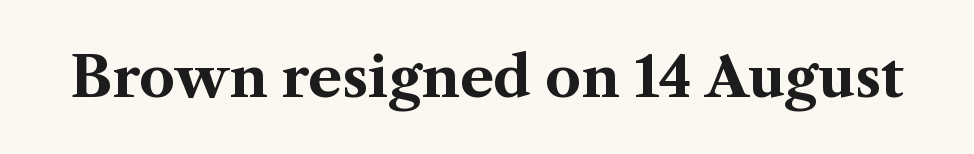
{"serif": "yes", "italic": "no", "bold": "yes", "weight": "bold", "width": "normal", "stroke_contrast": "medium", "x_height": "medium", "monospaced": "no", "underline": "no", "letter_spacing": "normal", "letter_spacing_em": 0.0, "glyph_px": 56}
